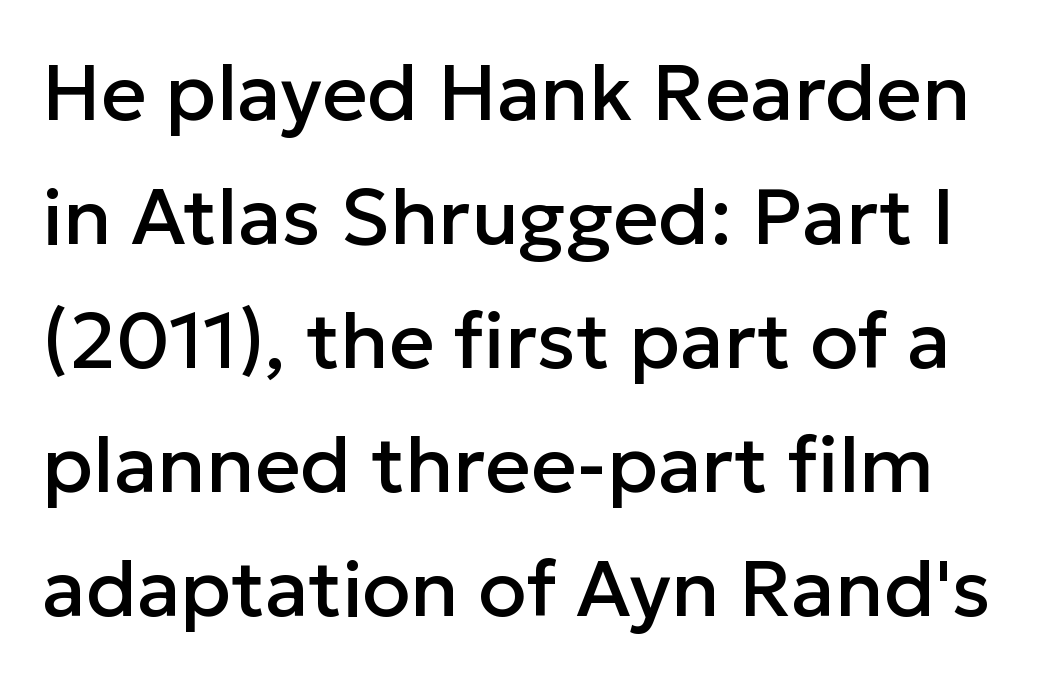
The image shows 79 px sans-serif type, upright; set normal line spacing (1.57x), normal letter spacing, not underlined; low stroke contrast and a medium x-height.
